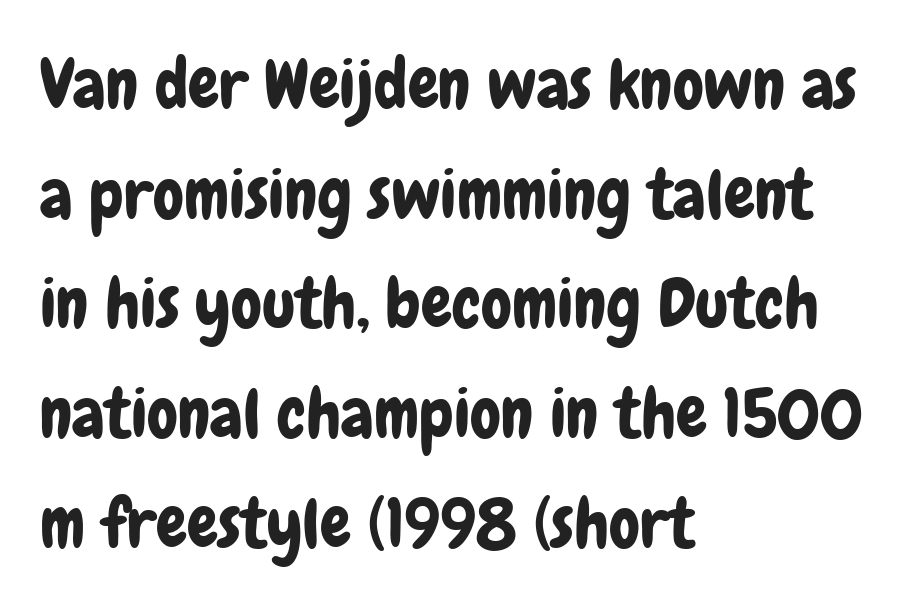
The image shows 69 px condensed sans-serif type, upright; set left-aligned, normal line spacing (1.59x), normal letter spacing, not underlined; low stroke contrast and a medium x-height.
